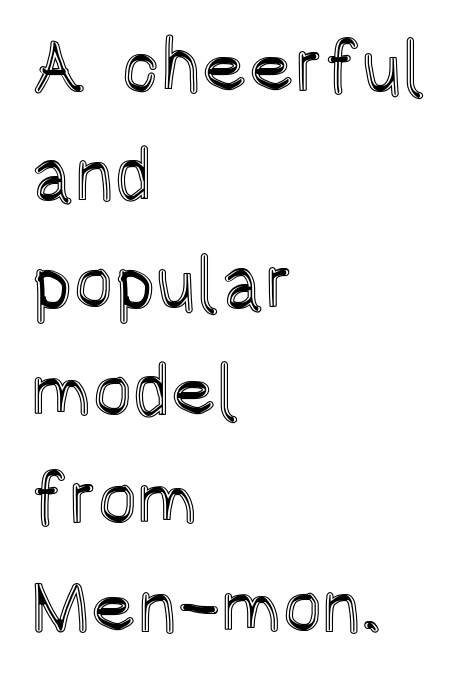
Q: Is the text italic (slanted)? A: No, it is upright.
Q: Is the text underlined? A: No.
Q: How is the paragraph aligned? A: Left-aligned.
Q: Is the spacing between letters normal or unusually wide? A: Normal.
Q: Is the spacing between lines tight, normal or loose? A: Normal.
Q: Width (condensed, normal, or wide)? A: Condensed.
Q: x-height? A: Large.
Q: Monospaced? A: No.
